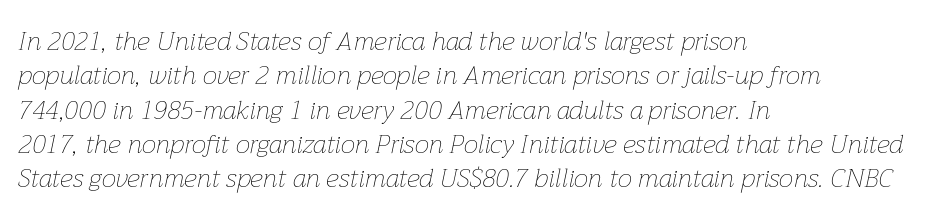
The image shows 26 px text type, italic (leaning right); set left-aligned, normal line spacing (1.32x), normal letter spacing, not underlined.
